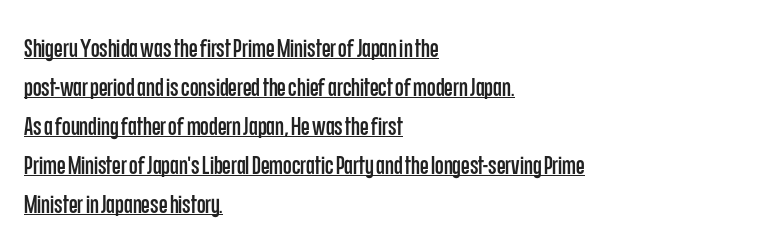
The image shows 25 px text type, upright; set left-aligned, normal line spacing (1.56x), normal letter spacing, underlined.
